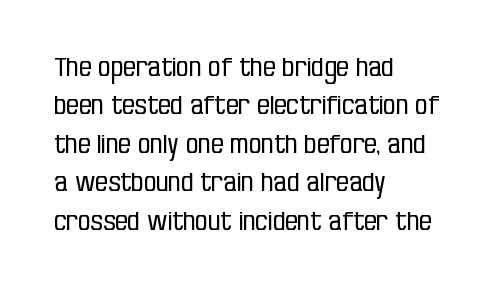
This sample uses an upright cut, with every glyph sitting square on the baseline. The string is rendered with underlining switched off. Tracking value appears to be zero — textbook default spacing. The lines in this sample share a left origin and differ only in where they stop. Vertical spacing — default.
